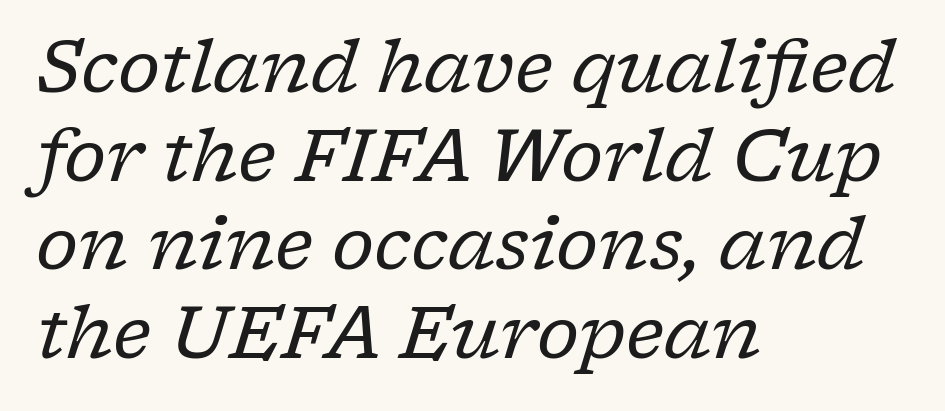
{"serif": "yes", "italic": "yes", "lean": "right", "slant_degrees": 17, "bold": "no", "weight": "regular", "width": "normal", "stroke_contrast": "low", "x_height": "medium", "monospaced": "no", "underline": "no", "align": "left", "line_spacing_ratio": 1.23, "letter_spacing": "normal", "letter_spacing_em": 0.0, "glyph_px": 72}
